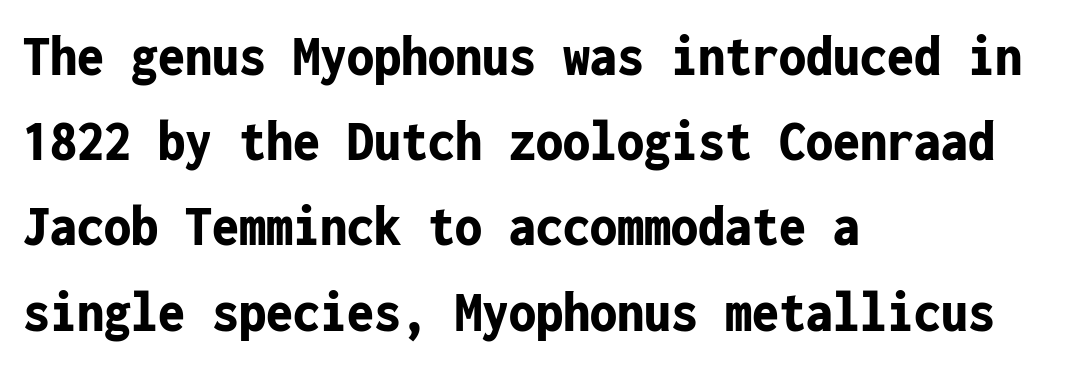
{"serif": "no", "italic": "no", "bold": "yes", "weight": "bold", "width": "condensed", "stroke_contrast": "low", "x_height": "medium", "monospaced": "yes", "underline": "no", "align": "left", "line_spacing": "normal", "line_spacing_ratio": 1.42, "letter_spacing": "normal", "letter_spacing_em": 0.0, "glyph_px": 60}
